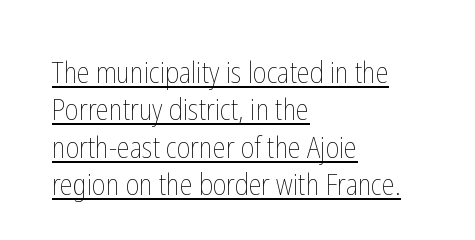
Here the designer chose a conventional face with non-uniform glyph widths. Every character sits straight up, as roman type does. Nothing heavy about these letters — not bold at all. Looks like someone drew a line under every word here. Vertical spacing — default. Inter-character spacing is left at the font's built-in metrics.
